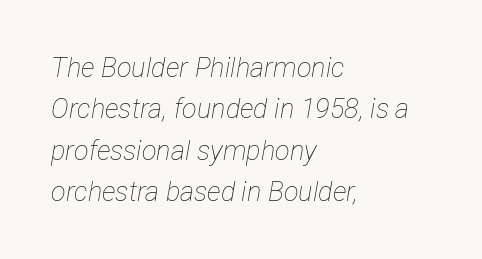
{"italic": "yes", "lean": "right", "slant_degrees": 12, "bold": "no", "underline": "no", "align": "left", "line_spacing": "normal", "line_spacing_ratio": 1.53, "letter_spacing": "normal", "letter_spacing_em": 0.0, "glyph_px": 27}
